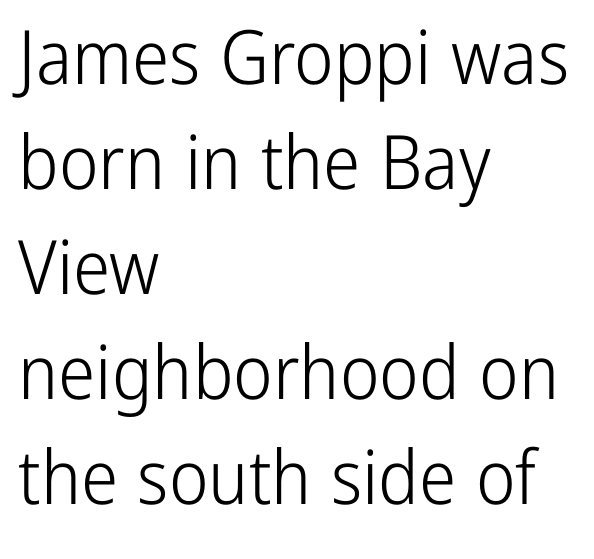
{"serif": "no", "italic": "no", "bold": "no", "weight": "light", "width": "condensed", "stroke_contrast": "low", "x_height": "medium", "monospaced": "no", "underline": "no", "align": "left", "line_spacing": "normal", "line_spacing_ratio": 1.4, "letter_spacing": "normal", "letter_spacing_em": 0.0, "glyph_px": 75}
